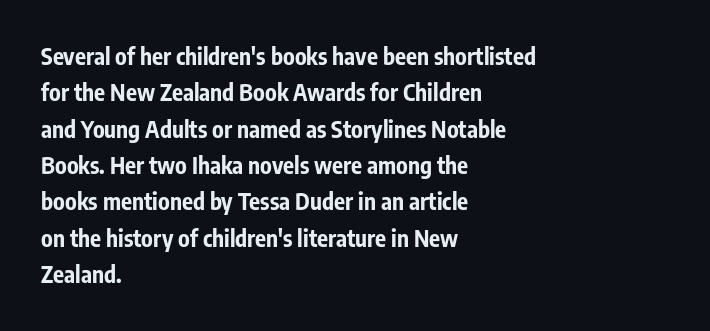
The text block is weighted toward the left margin, trailing off unevenly rightward. These lines carry a lot of weight — the face is fully bold. The letters stand upright; this is a roman face. Each row of text sits above clean, open space. This rendering leaves character spacing at its baseline value.
